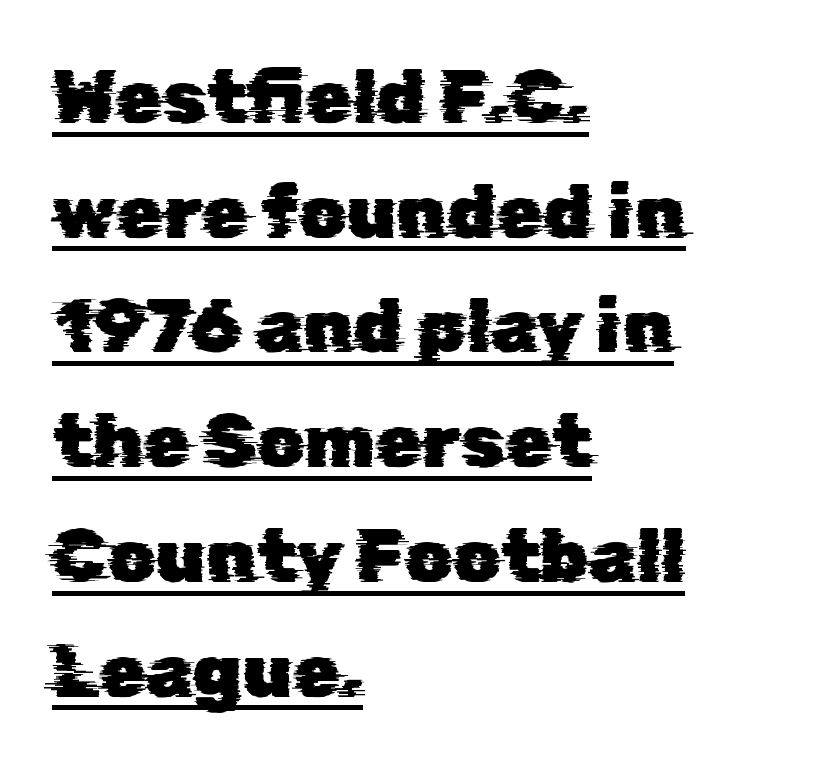
The image shows 75 px sans-serif type; set left-aligned, normal line spacing (1.53x), normal letter spacing, underlined; low stroke contrast and a medium x-height.
